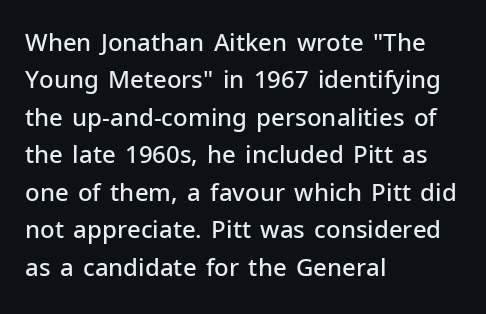
The image shows 24 px text type, upright; set left-aligned, normal line spacing (1.56x), normal letter spacing, not underlined.
